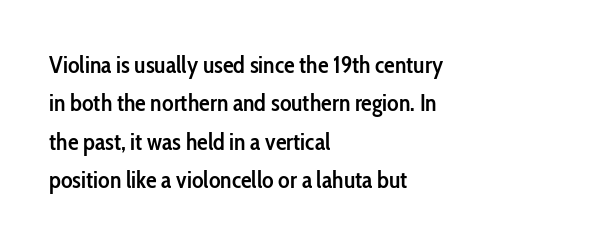
{"italic": "no", "bold": "semi", "underline": "no", "align": "left", "line_spacing": "normal", "line_spacing_ratio": 1.6, "letter_spacing": "normal", "letter_spacing_em": 0.0, "glyph_px": 24}
